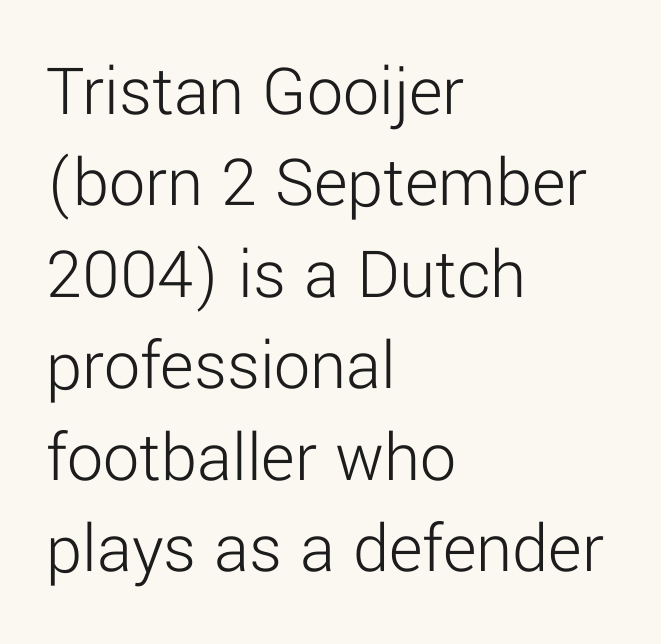
{"serif": "no", "italic": "no", "bold": "no", "weight": "light", "width": "normal", "stroke_contrast": "low", "x_height": "medium", "monospaced": "no", "underline": "no", "align": "left", "line_spacing": "normal", "line_spacing_ratio": 1.27, "letter_spacing": "normal", "letter_spacing_em": 0.0, "glyph_px": 72}
